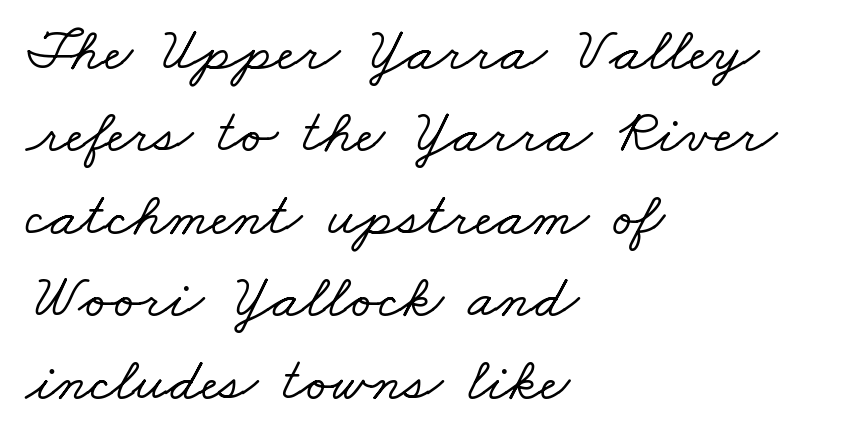
{"serif": "yes", "width": "wide", "stroke_contrast": "low", "x_height": "small", "monospaced": "no", "underline": "no", "align": "left", "line_spacing": "normal", "line_spacing_ratio": 1.33, "letter_spacing": "normal", "letter_spacing_em": 0.0, "glyph_px": 62}
